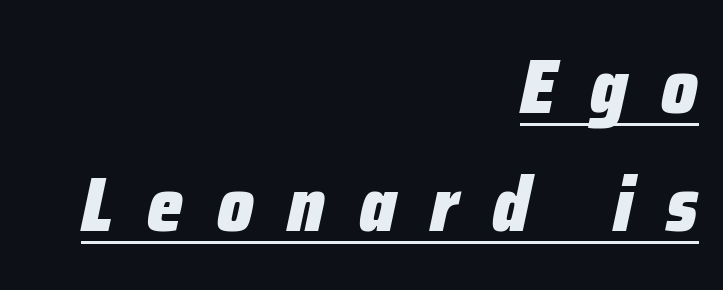
A continuous stroke trails under the words, as in a hyperlink. These lines are rendered in a variable-pitch font. Summary of vertical rhythm: regular, with standard interline spacing. This sample uses expanded letter spacing, leaving extra air between glyphs. The font's italic variant was chosen for this text. In terms of weight, the rendering is a true, heavy bold.
